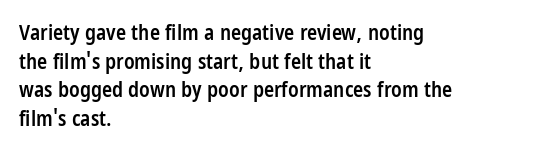
This sample uses an upright cut, with every glyph sitting square on the baseline. Moderately thickened strokes mark this as semibold type. Short note: letters normally spaced. A typesetter would call this leading conventional body-copy spacing. Just letters on the line, the space beneath them empty. Casual observation: everything's shoved over to the left.
